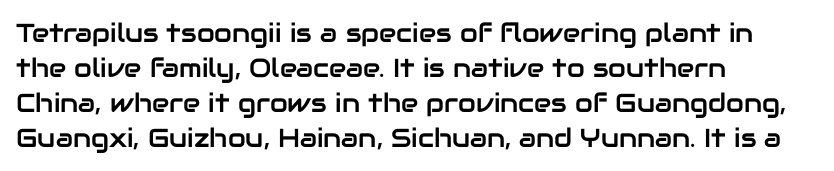
The letters stand straight up with perfectly vertical stems. Anything drawn beneath the words? Only blank space. Vertical spacing — default. Short note: letters normally spaced. Leftover space on each line is placed entirely after the last word.
